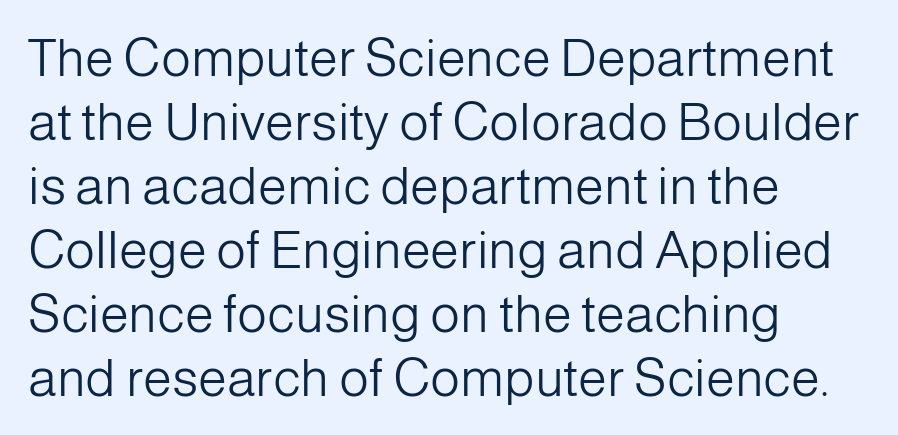
{"serif": "no", "italic": "no", "bold": "no", "weight": "light", "width": "normal", "stroke_contrast": "low", "x_height": "medium", "monospaced": "no", "underline": "no", "align": "left", "line_spacing_ratio": 1.23, "letter_spacing": "normal", "letter_spacing_em": 0.0, "glyph_px": 52}
